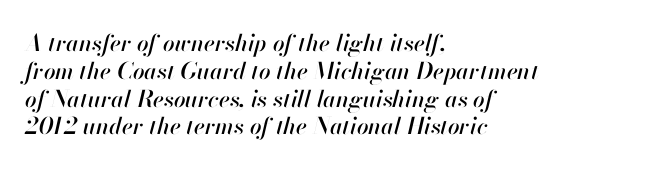
{"italic": "yes", "lean": "right", "slant_degrees": 13, "underline": "no", "align": "left", "line_spacing_ratio": 1.21, "letter_spacing": "normal", "letter_spacing_em": 0.0, "glyph_px": 23}
